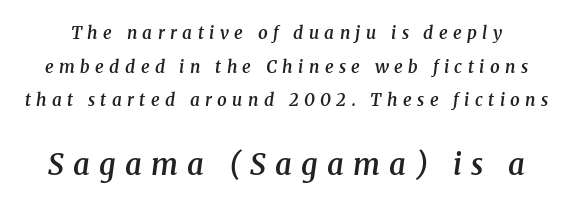
Q: Is the text bold? A: Semi-bold.
Q: Is the text italic (slanted)? A: Yes, it leans right by about 8 degrees.
Q: Is the typeface a serif or a sans-serif typeface? A: Serif.
Q: Is the text underlined? A: No.
Q: Is the spacing between letters normal or unusually wide? A: Unusually wide.
Q: Is the spacing between lines tight, normal or loose? A: Loose.
Q: Which block of text is set in a larger size, the first (top) or the second (bottom)? A: The second (bottom) one.
Q: Width (condensed, normal, or wide)? A: Normal.
Q: Stroke contrast? A: Medium.
Q: x-height? A: Medium.
Q: Monospaced? A: No.
